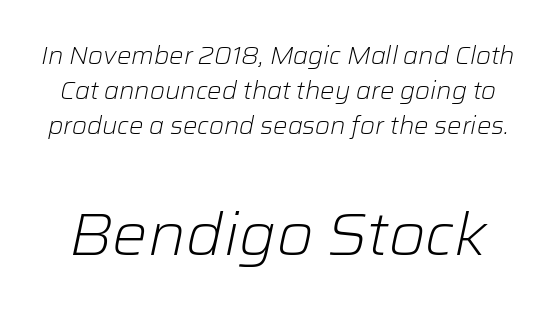
The image shows 59 px light type, italic (leaning right); set normal line spacing (1.45x), normal letter spacing, not underlined; the second (bottom) block is 2.46x larger; low stroke contrast and a medium x-height.
